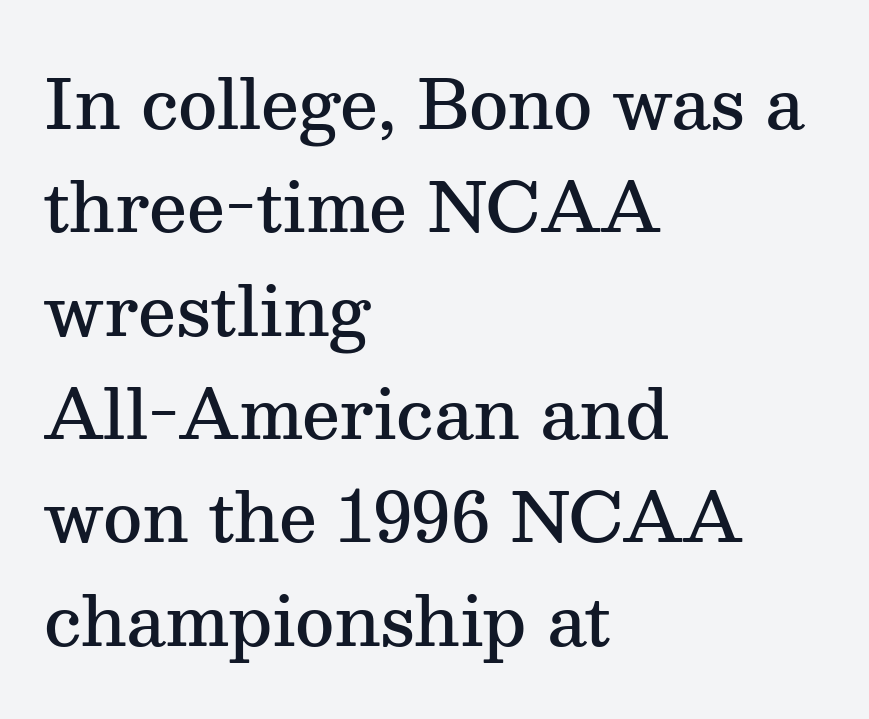
Q: Is the text bold? A: Semi-bold.
Q: Is the text italic (slanted)? A: No, it is upright.
Q: Is the typeface a serif or a sans-serif typeface? A: Serif.
Q: Is the text underlined? A: No.
Q: How is the paragraph aligned? A: Left-aligned.
Q: Is the spacing between letters normal or unusually wide? A: Normal.
Q: Is the spacing between lines tight, normal or loose? A: Normal.
Q: Width (condensed, normal, or wide)? A: Normal.
Q: Stroke contrast? A: Medium.
Q: x-height? A: Medium.
Q: Monospaced? A: No.
